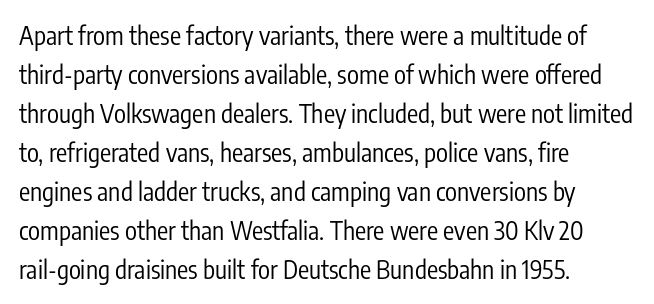
{"italic": "no", "bold": "no", "underline": "no", "align": "left", "line_spacing": "normal", "line_spacing_ratio": 1.56, "letter_spacing": "normal", "letter_spacing_em": 0.0, "glyph_px": 25}
